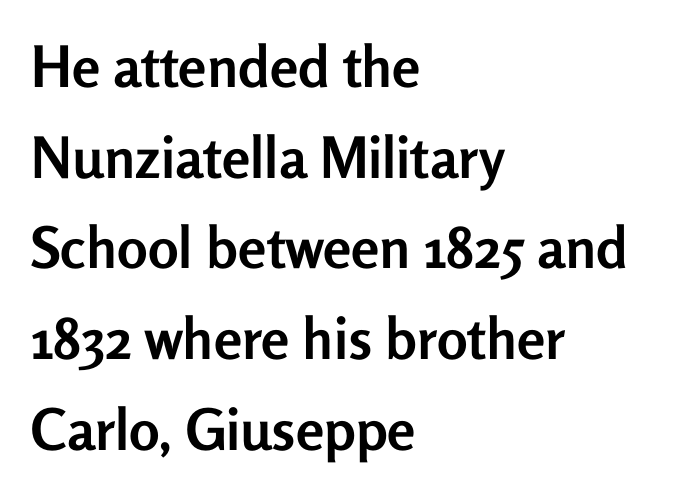
Q: Is the text bold? A: Yes.
Q: Is the text italic (slanted)? A: No, it is upright.
Q: Is the typeface a serif or a sans-serif typeface? A: Sans-serif.
Q: Is the text underlined? A: No.
Q: How is the paragraph aligned? A: Left-aligned.
Q: Is the spacing between letters normal or unusually wide? A: Normal.
Q: Is the spacing between lines tight, normal or loose? A: Normal.
Q: Width (condensed, normal, or wide)? A: Normal.
Q: Stroke contrast? A: Low.
Q: x-height? A: Medium.
Q: Monospaced? A: No.
